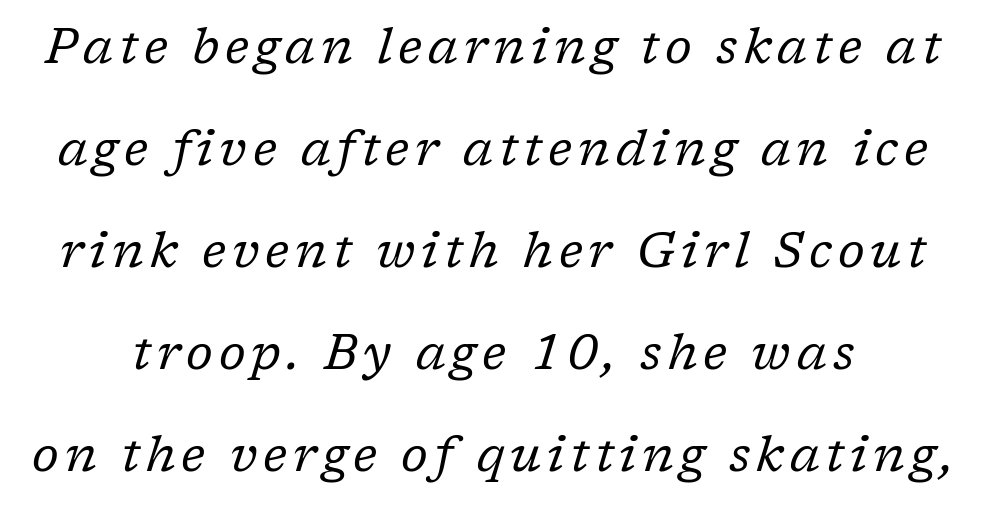
Q: Is the text bold? A: No.
Q: Is the text italic (slanted)? A: Yes, it leans right by about 17 degrees.
Q: Is the typeface a serif or a sans-serif typeface? A: Serif.
Q: Is the text underlined? A: No.
Q: Is the spacing between lines tight, normal or loose? A: Loose.
Q: Width (condensed, normal, or wide)? A: Normal.
Q: Stroke contrast? A: Low.
Q: x-height? A: Medium.
Q: Monospaced? A: No.
